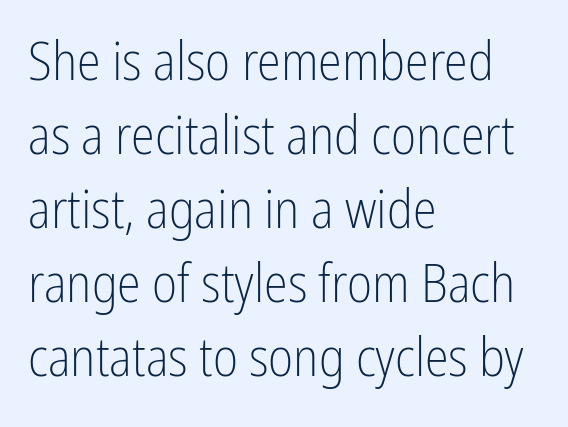
The image shows 54 px light, condensed sans-serif type, upright; set left-aligned, normal line spacing (1.37x), normal letter spacing, not underlined; low stroke contrast and a medium x-height.
